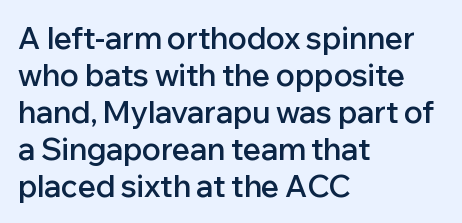
Q: Is the text bold? A: Semi-bold.
Q: Is the text italic (slanted)? A: No, it is upright.
Q: Is the typeface a serif or a sans-serif typeface? A: Sans-serif.
Q: Is the text underlined? A: No.
Q: How is the paragraph aligned? A: Left-aligned.
Q: Is the spacing between letters normal or unusually wide? A: Normal.
Q: Width (condensed, normal, or wide)? A: Normal.
Q: Stroke contrast? A: Low.
Q: x-height? A: Medium.
Q: Monospaced? A: No.
